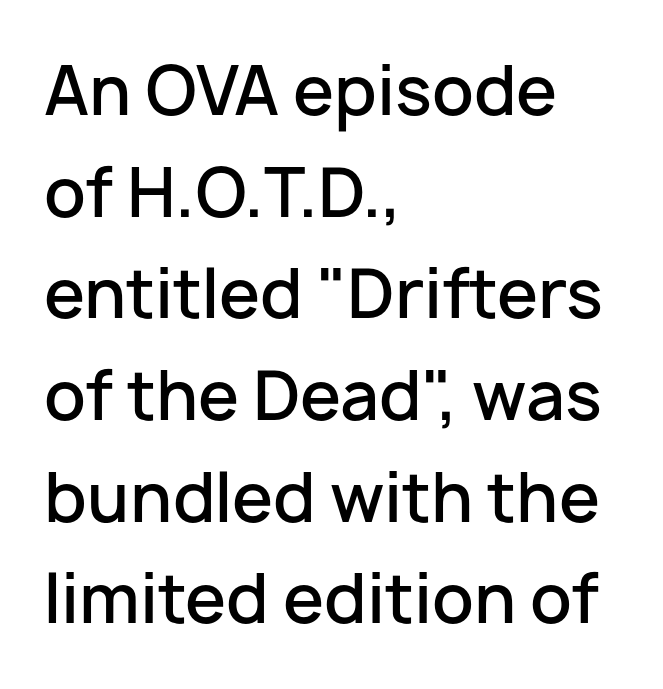
Characters remain perfectly vertical along every line. Emphasis by weight is partial: semibold. Here the designer chose a conventional face with non-uniform glyph widths. Decoration check: the copy has no underline.
